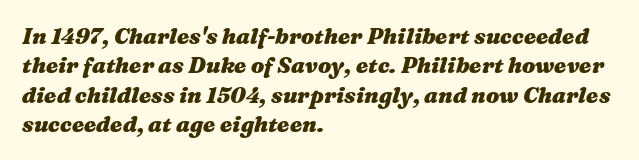
{"italic": "yes", "lean": "right", "slant_degrees": 16, "bold": "yes", "underline": "no", "align": "left", "line_spacing": "normal", "line_spacing_ratio": 1.33, "letter_spacing": "normal", "letter_spacing_em": 0.0, "glyph_px": 22}
